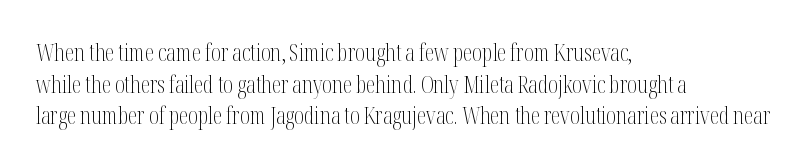
Q: Is the text bold? A: No.
Q: Is the text italic (slanted)? A: No, it is upright.
Q: Is the text underlined? A: No.
Q: How is the paragraph aligned? A: Left-aligned.
Q: Is the spacing between letters normal or unusually wide? A: Normal.
Q: Is the spacing between lines tight, normal or loose? A: Normal.
